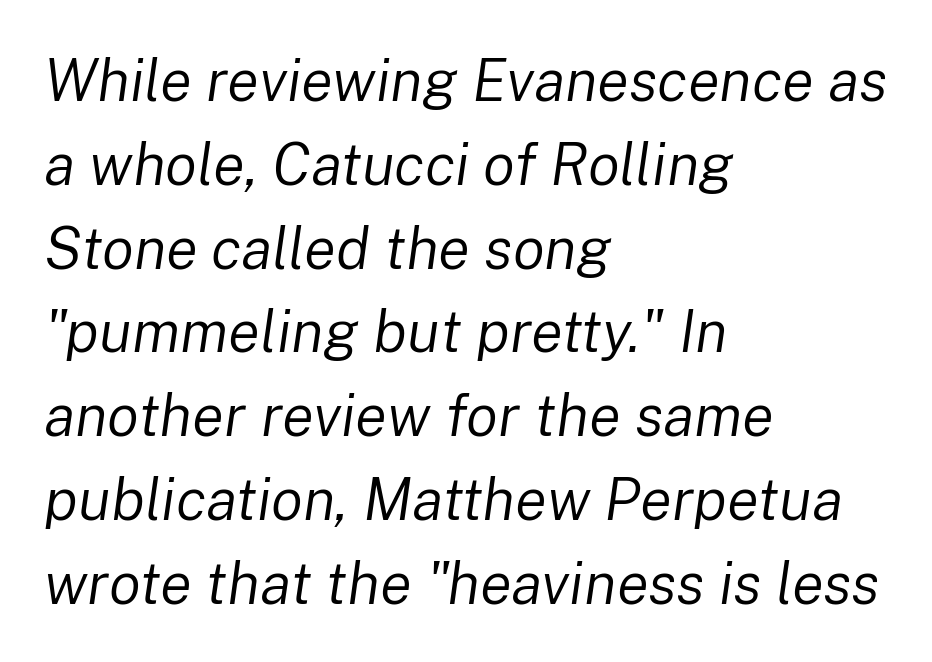
{"italic": "yes", "lean": "right", "slant_degrees": 8, "bold": "no", "weight": "regular", "width": "normal", "stroke_contrast": "low", "x_height": "medium", "monospaced": "no", "underline": "no", "align": "left", "line_spacing": "normal", "line_spacing_ratio": 1.42, "letter_spacing": "normal", "letter_spacing_em": 0.0, "glyph_px": 59}
